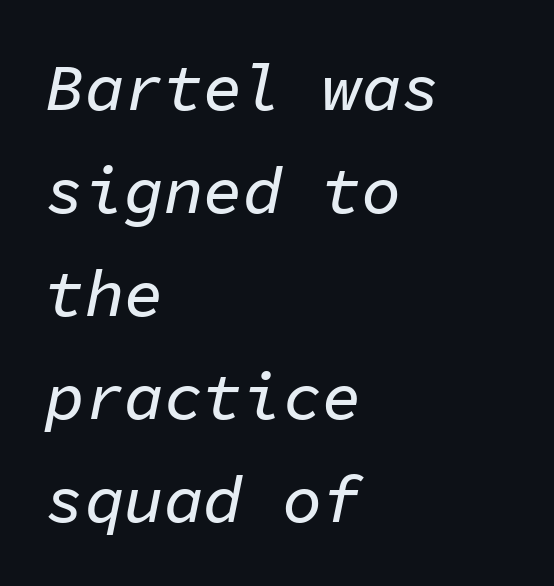
Caption: standard tracking, unaltered. Line starts are locked; line ends wander. A bare baseline throughout the passage. Horizontal bands of white between lines are of average thickness.
